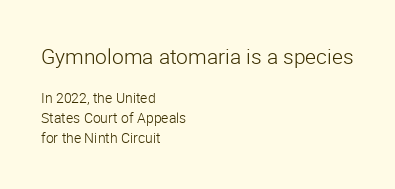
{"italic": "no", "bold": "no", "underline": "no", "align": "left", "line_spacing": "normal", "line_spacing_ratio": 1.43, "letter_spacing": "normal", "letter_spacing_em": 0.0, "larger_block": "first", "size_ratio": 1.5, "glyph_px": 21}
